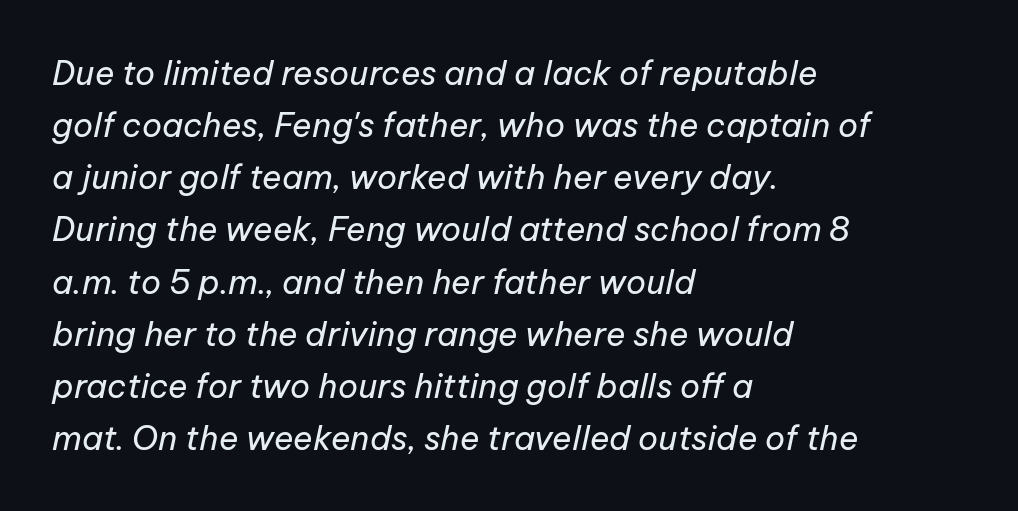
The image shows 33 px regular-weight type, italic (leaning right); set left-aligned, normal line spacing (1.58x), normal letter spacing, not underlined; low stroke contrast and a medium x-height.
